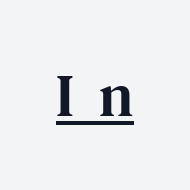
Q: Is the text italic (slanted)? A: No, it is upright.
Q: Is the typeface a serif or a sans-serif typeface? A: Serif.
Q: Is the text underlined? A: Yes.
Q: Is the spacing between letters normal or unusually wide? A: Unusually wide.
Q: Width (condensed, normal, or wide)? A: Normal.
Q: Stroke contrast? A: High.
Q: x-height? A: Medium.
Q: Monospaced? A: No.
